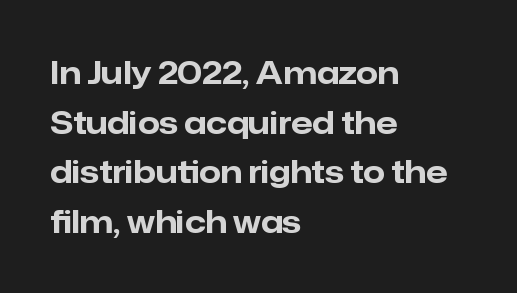
Q: Is the text bold? A: Yes.
Q: Is the text italic (slanted)? A: No, it is upright.
Q: Is the typeface a serif or a sans-serif typeface? A: Sans-serif.
Q: Is the text underlined? A: No.
Q: How is the paragraph aligned? A: Left-aligned.
Q: Is the spacing between letters normal or unusually wide? A: Normal.
Q: Is the spacing between lines tight, normal or loose? A: Normal.
Q: Width (condensed, normal, or wide)? A: Normal.
Q: Stroke contrast? A: Low.
Q: x-height? A: Medium.
Q: Monospaced? A: No.
